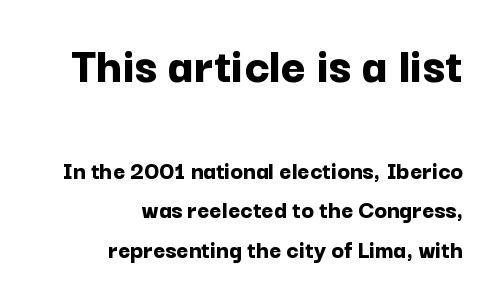
{"serif": "no", "italic": "no", "bold": "yes", "weight": "bold", "width": "normal", "stroke_contrast": "low", "x_height": "medium", "monospaced": "no", "underline": "no", "align": "right", "line_spacing": "normal", "line_spacing_ratio": 1.52, "letter_spacing": "normal", "letter_spacing_em": 0.0, "larger_block": "first", "size_ratio": 2.04, "glyph_px": 53}
